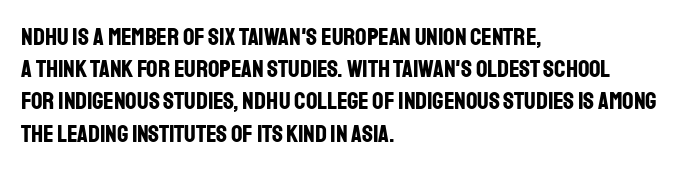
{"italic": "no", "bold": "yes", "underline": "no", "align": "left", "line_spacing": "normal", "line_spacing_ratio": 1.29, "letter_spacing": "normal", "letter_spacing_em": 0.0, "glyph_px": 25}
